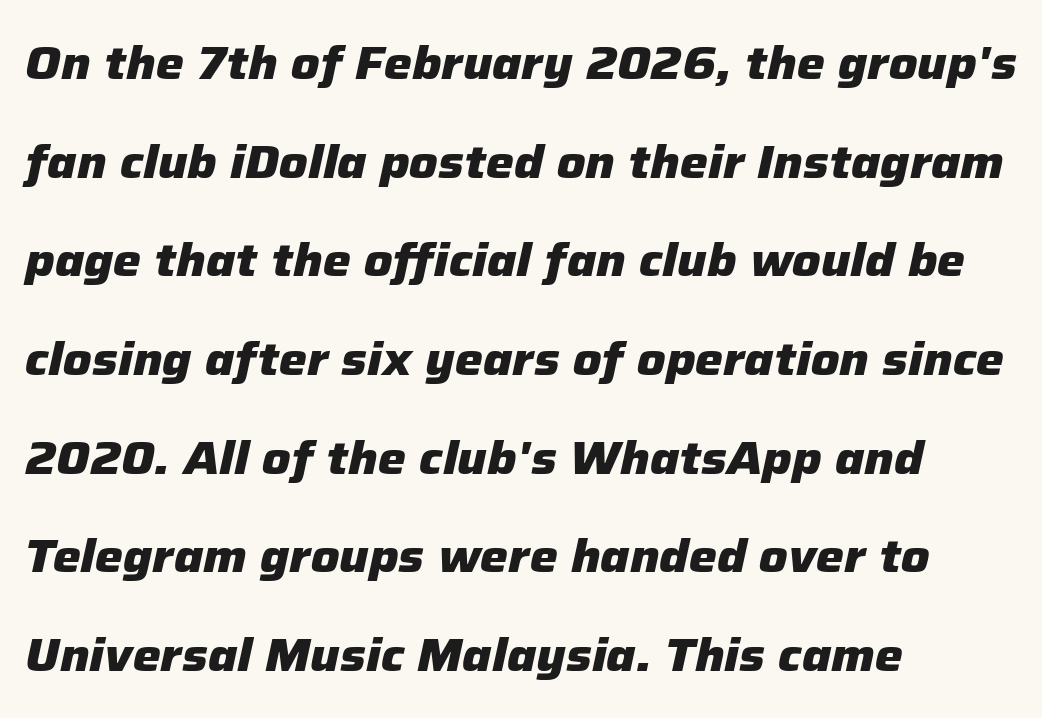
{"italic": "yes", "lean": "right", "slant_degrees": 12, "bold": "yes", "weight": "heavy", "width": "normal", "stroke_contrast": "low", "x_height": "medium", "monospaced": "no", "underline": "no", "align": "left", "line_spacing": "loose", "line_spacing_ratio": 2.1, "letter_spacing": "normal", "letter_spacing_em": 0.0, "glyph_px": 47}
